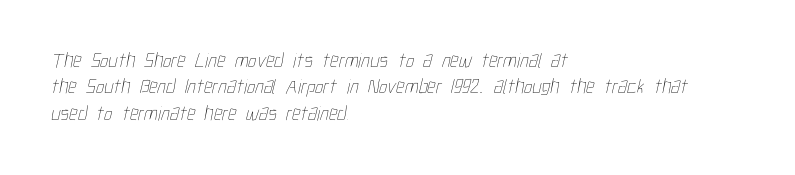
The image shows 21 px text type; set left-aligned, normal line spacing (1.26x), normal letter spacing, not underlined.
